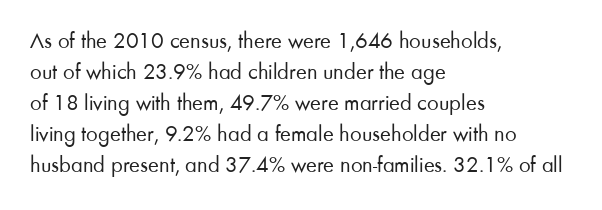
{"italic": "no", "bold": "no", "underline": "no", "align": "left", "line_spacing": "normal", "line_spacing_ratio": 1.35, "letter_spacing": "normal", "letter_spacing_em": 0.0, "glyph_px": 23}
